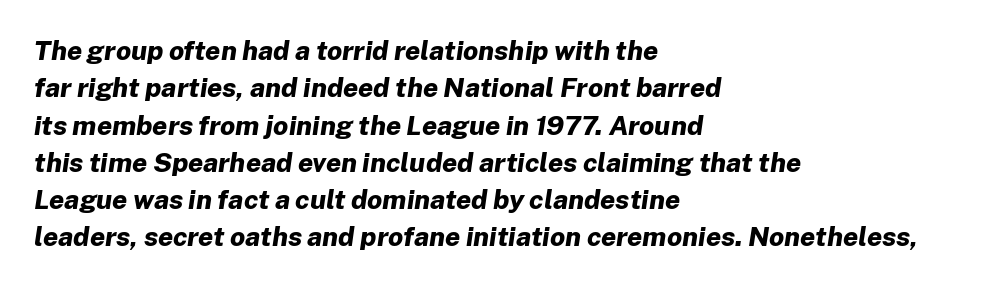
This is heavy type, rendered in bold. Spacing between characters is what you'd get straight out of the box. The foot of each line stays bare and open. The paragraph has a hard left edge and a soft right edge. Characters are canted at an angle relative to the baseline's perpendicular.
